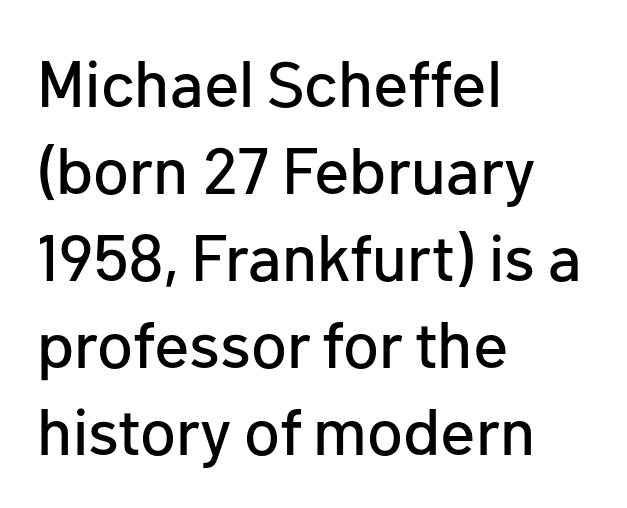
Q: Is the text italic (slanted)? A: No, it is upright.
Q: Is the typeface a serif or a sans-serif typeface? A: Sans-serif.
Q: Is the text underlined? A: No.
Q: How is the paragraph aligned? A: Left-aligned.
Q: Is the spacing between letters normal or unusually wide? A: Normal.
Q: Is the spacing between lines tight, normal or loose? A: Normal.
Q: Width (condensed, normal, or wide)? A: Normal.
Q: Stroke contrast? A: Low.
Q: x-height? A: Medium.
Q: Monospaced? A: No.
